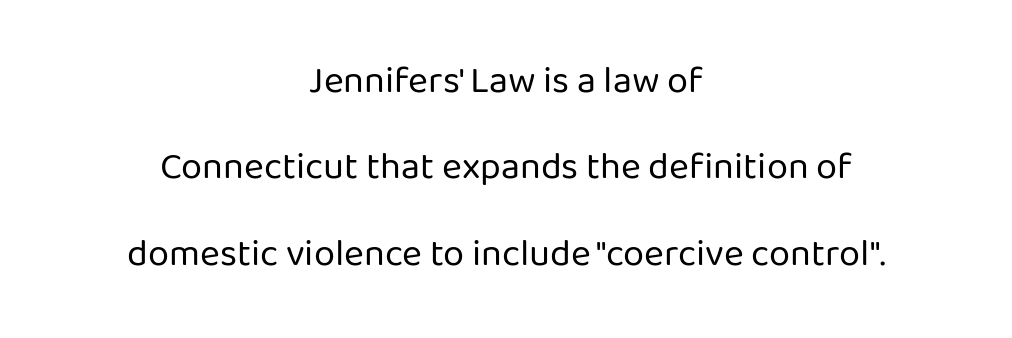
A sans-serif font was chosen for this passage. Each line is balanced around a shared central axis. This rendering leaves character spacing at its baseline value. The leading is generous, giving the passage an open texture. The typography opts for an upright posture over an oblique one.
